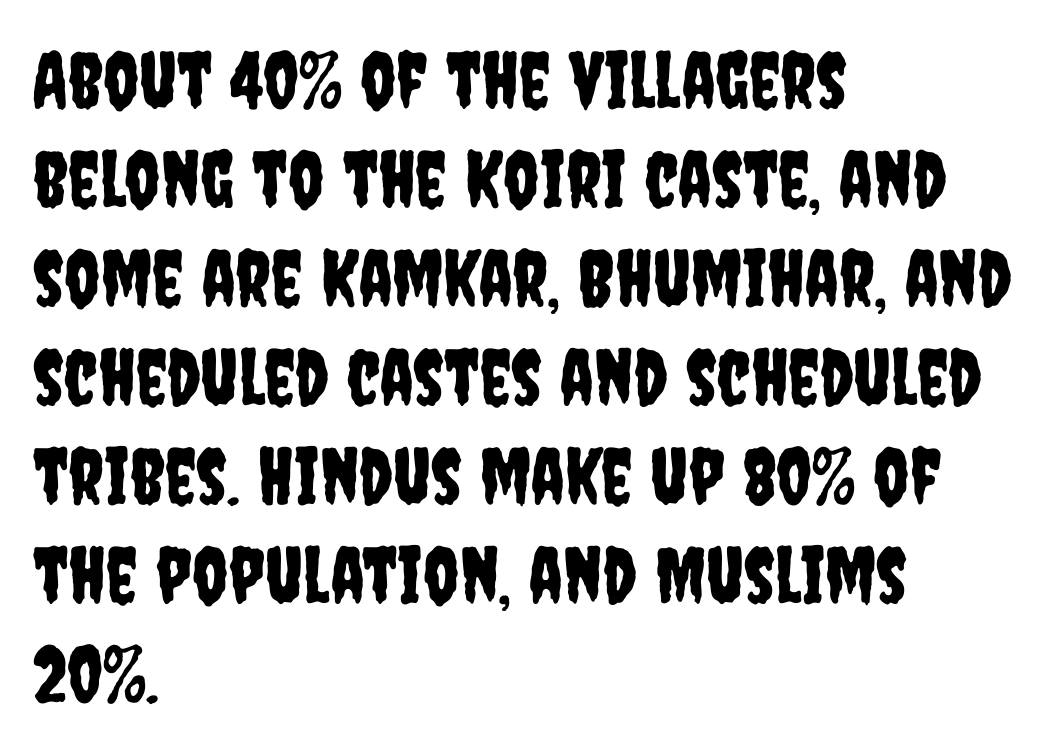
Q: Is the text italic (slanted)? A: No, it is upright.
Q: Is the typeface a serif or a sans-serif typeface? A: Sans-serif.
Q: Is the text underlined? A: No.
Q: How is the paragraph aligned? A: Left-aligned.
Q: Is the spacing between letters normal or unusually wide? A: Normal.
Q: Is the spacing between lines tight, normal or loose? A: Normal.
Q: Width (condensed, normal, or wide)? A: Condensed.
Q: Stroke contrast? A: Low.
Q: x-height? A: Large.
Q: Monospaced? A: No.
